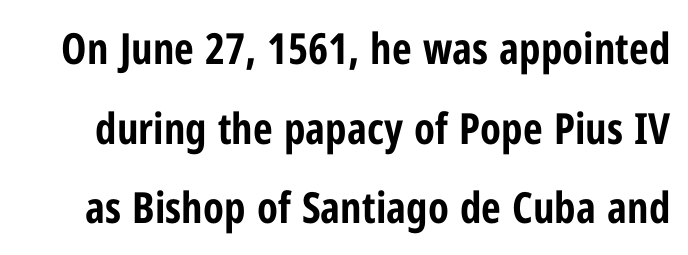
The image shows 43 px bold, condensed sans-serif type, upright; set line spacing 1.85x, normal letter spacing, not underlined; low stroke contrast and a medium x-height.
